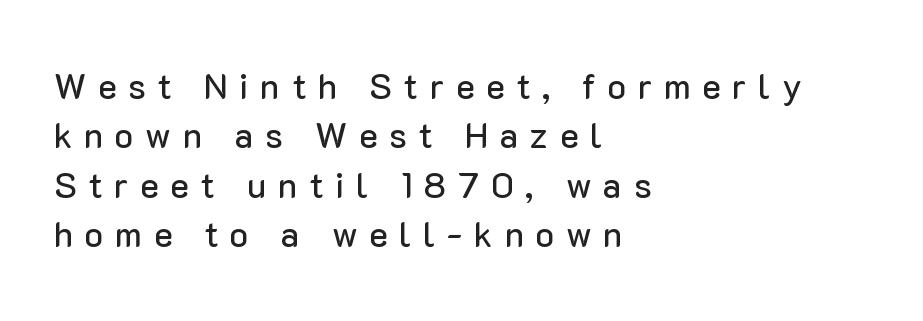
Layout note: lines flush left. Examine the stroke ends and you'll find no serifs. Rendered with straight, roman letterforms. Substantial extra tracking has been applied to these lines. Each row of text sits above clean, open space.
